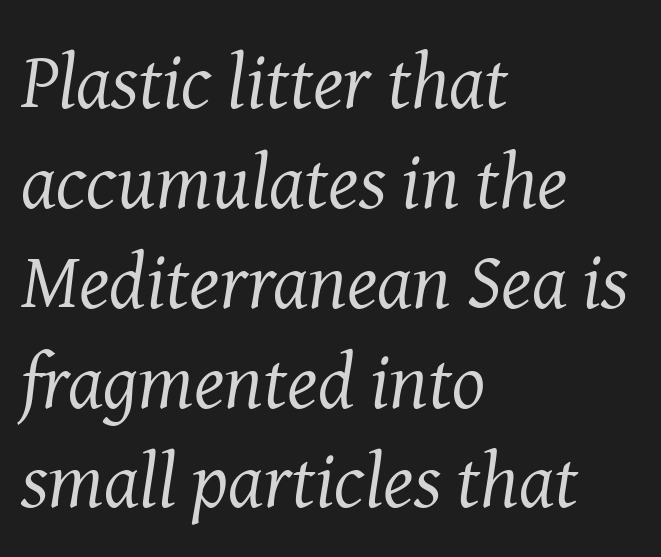
If you measured baseline to baseline, you'd find a middling distance. Left-aligned paragraph, ragged on the right. Words float on clear page, feet unadorned. Is this a fixed-width face? No — the glyphs have proportional, varying widths. A quiet, ordinary-to-light weight characterises the typeface. The glyphs in this specimen are seriffed.
